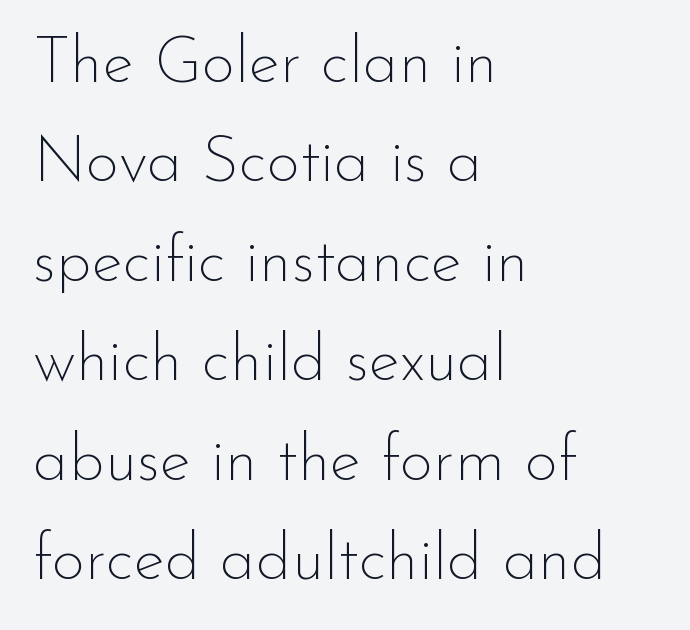
The image shows 65 px thin sans-serif type, upright; set left-aligned, normal line spacing (1.53x), normal letter spacing, not underlined; low stroke contrast and a small x-height.
